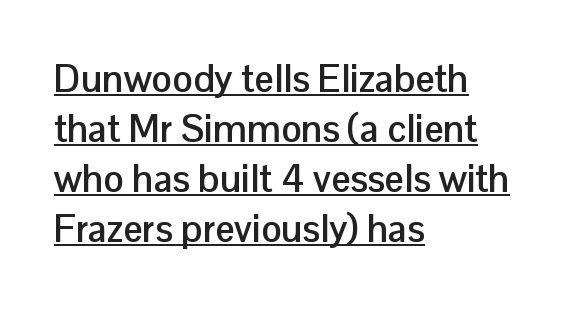
{"serif": "no", "italic": "no", "bold": "yes", "weight": "semibold", "width": "normal", "stroke_contrast": "low", "x_height": "medium", "monospaced": "no", "underline": "yes", "align": "left", "line_spacing": "normal", "line_spacing_ratio": 1.32, "letter_spacing": "normal", "letter_spacing_em": 0.0, "glyph_px": 38}
